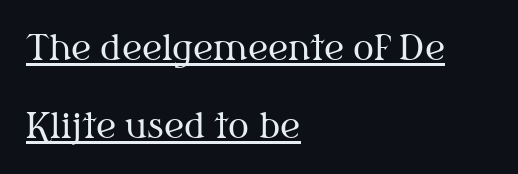
Q: Is the text bold? A: No.
Q: Is the text italic (slanted)? A: No, it is upright.
Q: Is the typeface a serif or a sans-serif typeface? A: Serif.
Q: Is the text underlined? A: Yes.
Q: How is the paragraph aligned? A: Left-aligned.
Q: Is the spacing between letters normal or unusually wide? A: Normal.
Q: Is the spacing between lines tight, normal or loose? A: Loose.
Q: Width (condensed, normal, or wide)? A: Normal.
Q: Stroke contrast? A: Medium.
Q: x-height? A: Medium.
Q: Monospaced? A: No.
